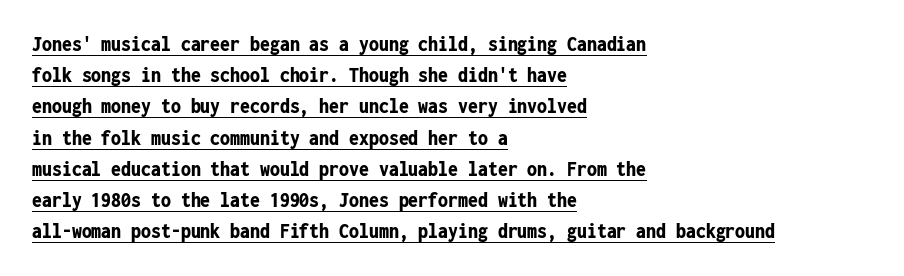
Q: Is the text bold? A: Yes.
Q: Is the text italic (slanted)? A: No, it is upright.
Q: Is the text underlined? A: Yes.
Q: How is the paragraph aligned? A: Left-aligned.
Q: Is the spacing between letters normal or unusually wide? A: Normal.
Q: Is the spacing between lines tight, normal or loose? A: Normal.
